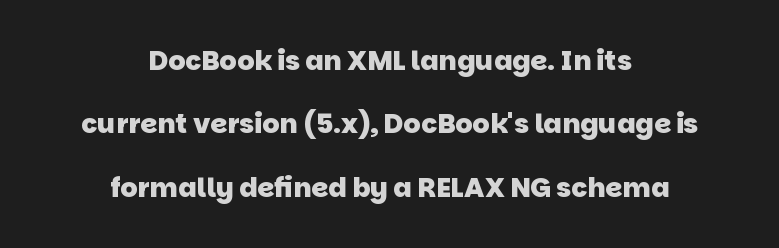
Does the copy run flush right? No — it is centered line by line. The passage shown stacks its lines with a broad gap. Letter spacing: default. Bold? Absolutely — the strokes are thick and heavy.
